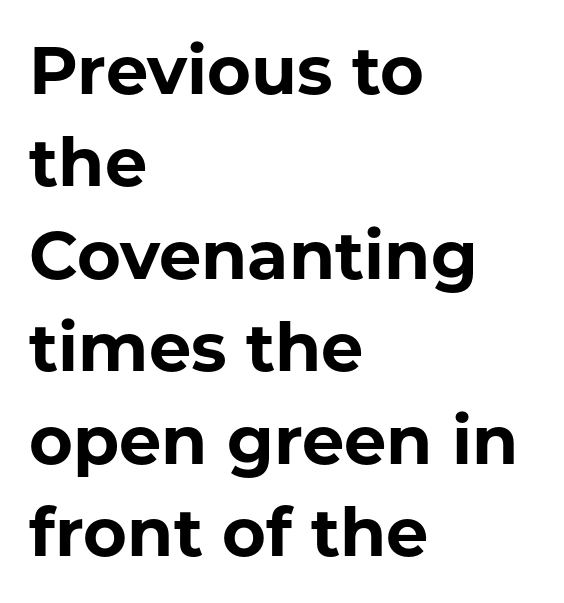
The image shows 67 px bold sans-serif type, upright; set left-aligned, normal line spacing (1.38x), normal letter spacing, not underlined; low stroke contrast and a medium x-height.
